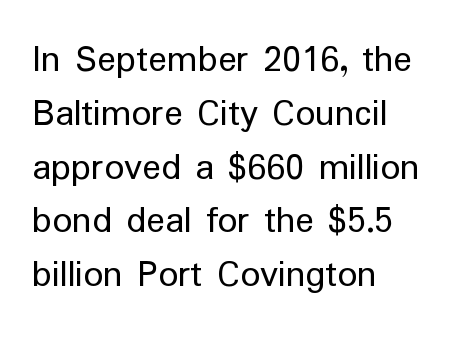
{"serif": "no", "italic": "no", "bold": "no", "weight": "regular", "width": "normal", "stroke_contrast": "low", "x_height": "medium", "monospaced": "no", "underline": "no", "align": "left", "line_spacing": "normal", "line_spacing_ratio": 1.38, "letter_spacing": "normal", "letter_spacing_em": 0.0, "glyph_px": 39}
